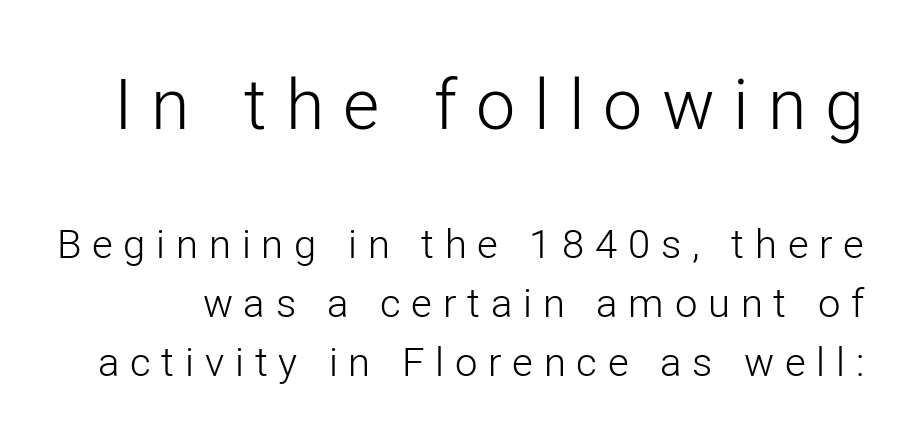
The letterforms stand isolated, each surrounded by extra space. Summary of vertical rhythm: regular, with standard interline spacing. The cut favours lightness, reaching ordinary text weight at its darkest. You could not count columns in this text — the font is proportionally spaced.
